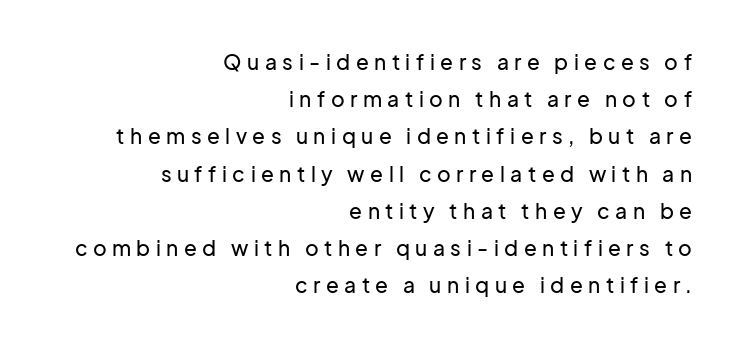
The image shows 21 px text type, upright; set right-aligned, line spacing 1.77x, unusually wide letter spacing (+0.26 em), not underlined.
